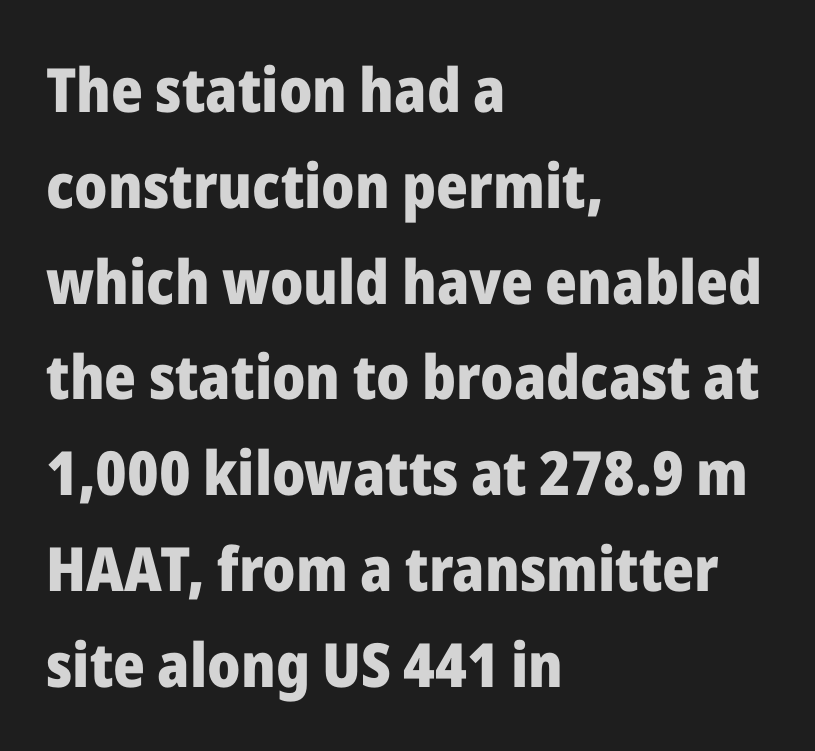
Does the copy run flush right? No — it runs flush left. Any mark beneath the type? The region is blank. Honestly, the row spacing looks completely unremarkable. Heavy, bold letterforms. To sum up the face: it is a sans, with no serifs.
